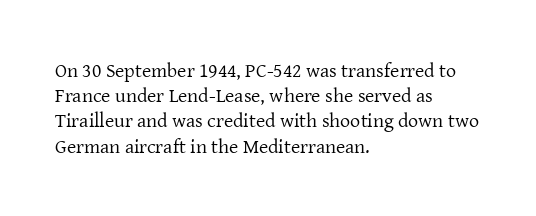
{"italic": "no", "bold": "no", "underline": "no", "align": "left", "line_spacing": "normal", "line_spacing_ratio": 1.26, "letter_spacing": "normal", "letter_spacing_em": 0.0, "glyph_px": 20}
